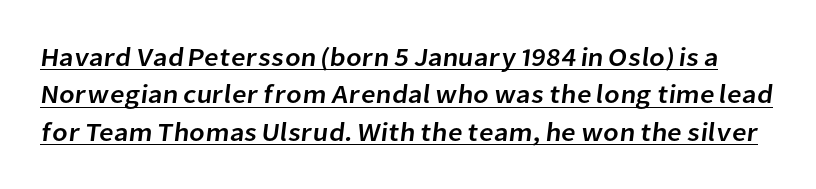
Q: Is the text underlined? A: Yes.
Q: Is the spacing between letters normal or unusually wide? A: Normal.
Q: Is the spacing between lines tight, normal or loose? A: Normal.
